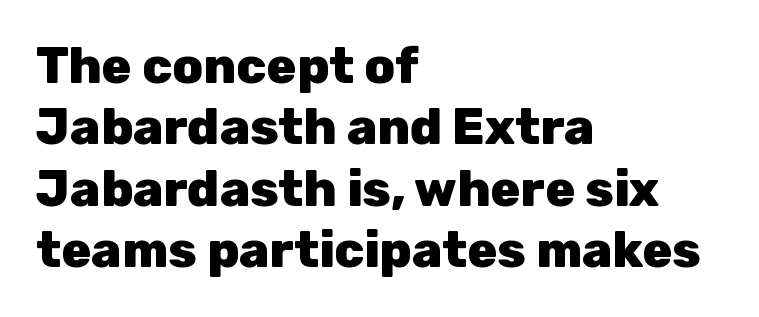
The image shows 50 px heavy sans-serif type, upright; set left-aligned, line spacing 1.23x, normal letter spacing, not underlined; low stroke contrast and a medium x-height.
